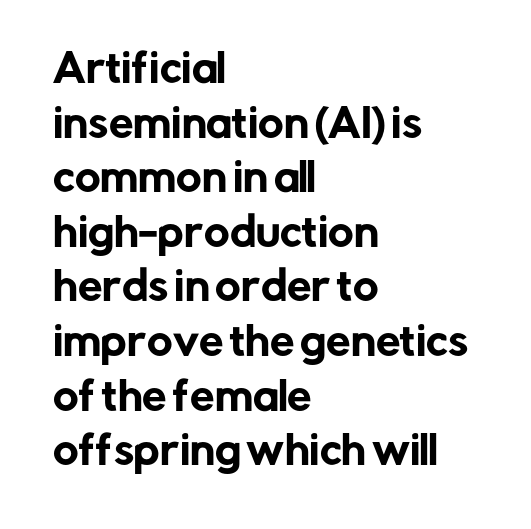
Q: Is the text italic (slanted)? A: No, it is upright.
Q: Is the typeface a serif or a sans-serif typeface? A: Sans-serif.
Q: Is the text underlined? A: No.
Q: How is the paragraph aligned? A: Left-aligned.
Q: Is the spacing between letters normal or unusually wide? A: Normal.
Q: Is the spacing between lines tight, normal or loose? A: Normal.
Q: Width (condensed, normal, or wide)? A: Normal.
Q: Stroke contrast? A: Low.
Q: x-height? A: Medium.
Q: Monospaced? A: No.
